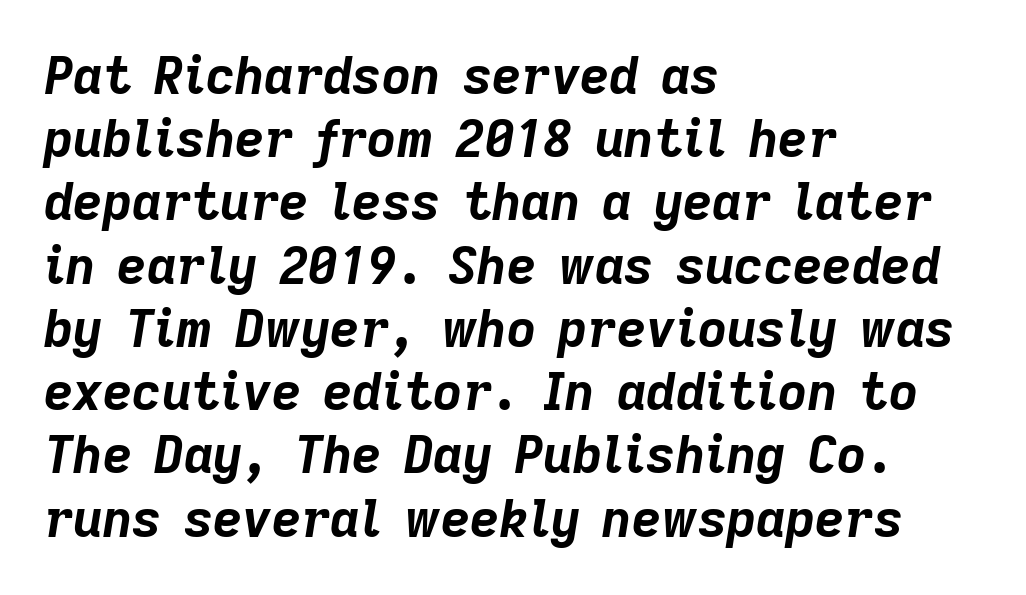
The lettering tilts uniformly, giving the passage an italic look. The rag falls on the right side of this text block. Underlining? Definitely not there. The face used here has the dense, thick strokes of a bold. Character widths vary here, with narrow letters taking less room than wide ones. Short note: letters normally spaced.
